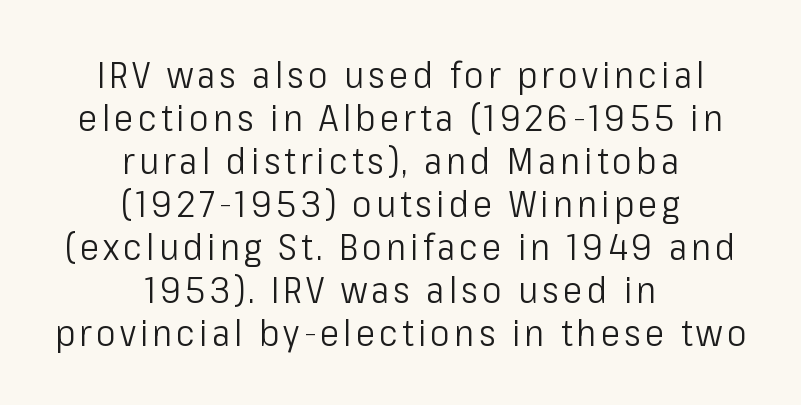
The image shows 37 px light, condensed sans-serif type, upright; set centered, line spacing 1.16x, not underlined; low stroke contrast and a medium x-height.
